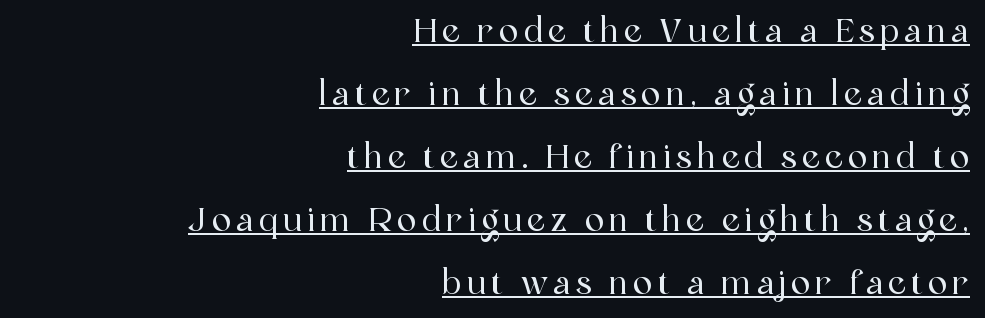
Does the leading feel generous? Absolutely, it's lavish. Character widths vary here, with narrow letters taking less room than wide ones. Typographically, this falls in the serif category. The text block is weighted toward the right margin, trailing off unevenly leftward. Unlike italic type, these characters show no tilt at all.
